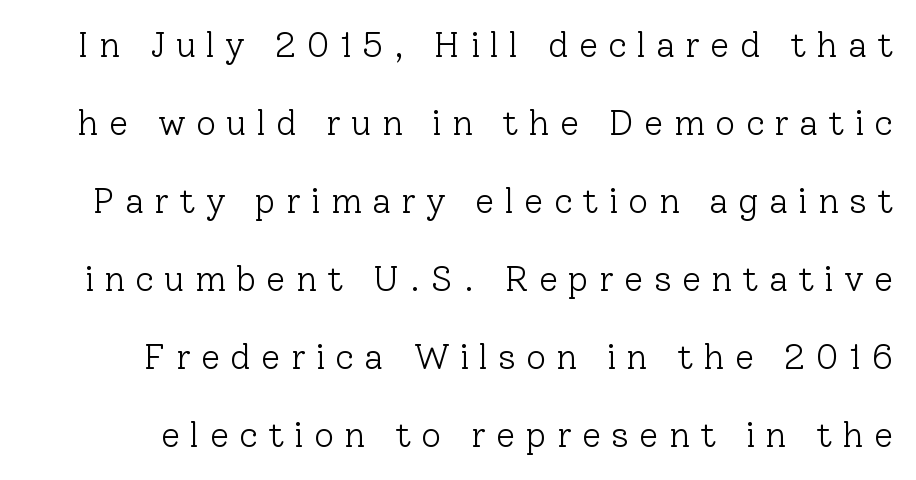
{"serif": "yes", "italic": "no", "bold": "no", "weight": "light", "width": "normal", "stroke_contrast": "low", "x_height": "medium", "monospaced": "no", "underline": "no", "line_spacing": "loose", "line_spacing_ratio": 2.23, "letter_spacing": "wide", "letter_spacing_em": 0.29, "glyph_px": 35}
